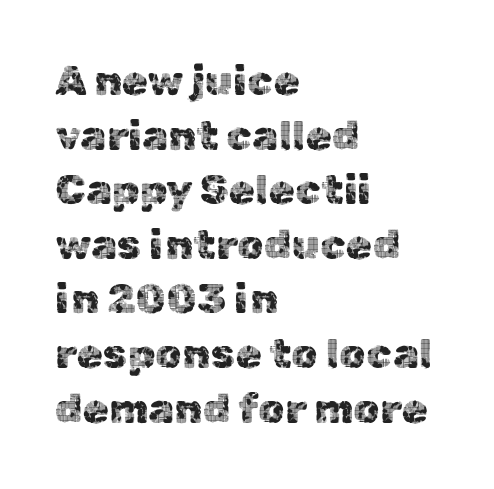
{"serif": "no", "italic": "no", "width": "normal", "x_height": "medium", "monospaced": "no", "underline": "no", "align": "left", "line_spacing": "normal", "line_spacing_ratio": 1.3, "letter_spacing": "normal", "letter_spacing_em": 0.0, "glyph_px": 42}
